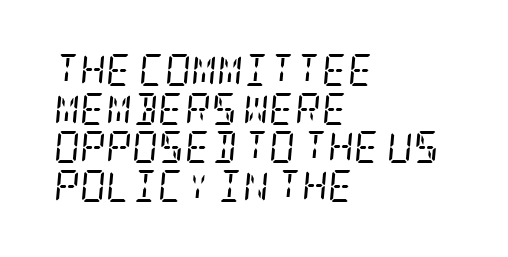
{"serif": "yes", "italic": "yes", "lean": "right", "slant_degrees": 5, "bold": "no", "weight": "regular", "width": "condensed", "stroke_contrast": "low", "x_height": "large", "underline": "no", "align": "left", "line_spacing_ratio": 1.21, "letter_spacing": "normal", "letter_spacing_em": 0.0, "glyph_px": 32}
